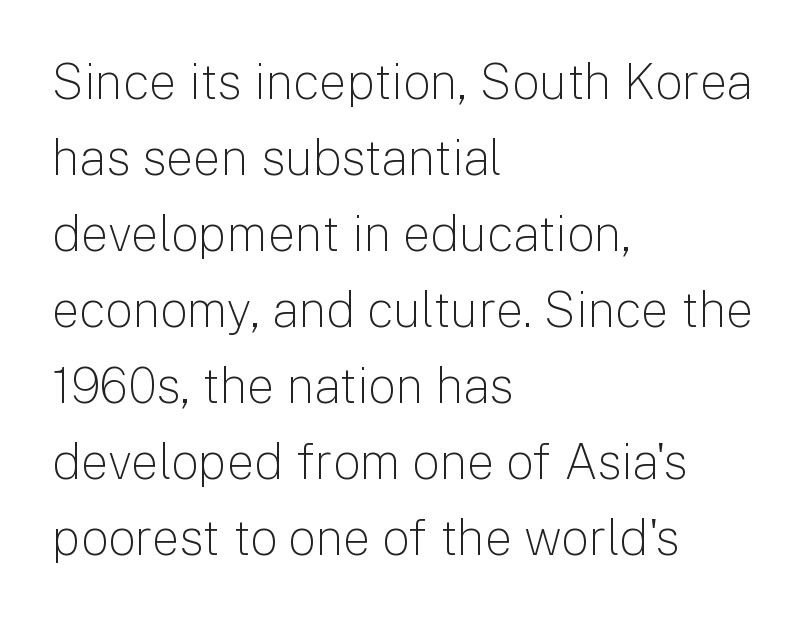
Q: Is the text bold? A: No.
Q: Is the text italic (slanted)? A: No, it is upright.
Q: Is the typeface a serif or a sans-serif typeface? A: Sans-serif.
Q: Is the text underlined? A: No.
Q: How is the paragraph aligned? A: Left-aligned.
Q: Is the spacing between letters normal or unusually wide? A: Normal.
Q: Is the spacing between lines tight, normal or loose? A: Normal.
Q: Width (condensed, normal, or wide)? A: Normal.
Q: Stroke contrast? A: Low.
Q: x-height? A: Medium.
Q: Monospaced? A: No.
